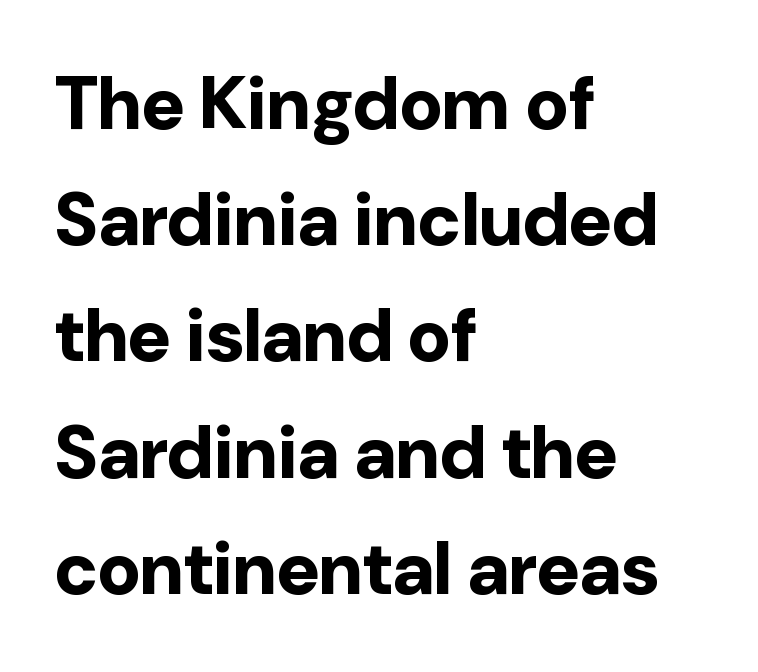
The image shows 74 px bold sans-serif type, upright; set left-aligned, normal line spacing (1.57x), normal letter spacing, not underlined; low stroke contrast and a medium x-height.
